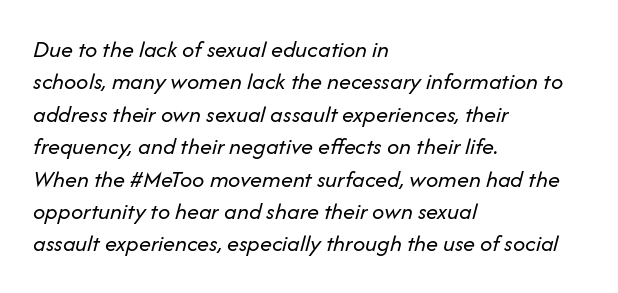
{"italic": "yes", "lean": "right", "slant_degrees": 14, "bold": "no", "underline": "no", "align": "left", "line_spacing": "normal", "line_spacing_ratio": 1.35, "letter_spacing": "normal", "letter_spacing_em": 0.0, "glyph_px": 24}
